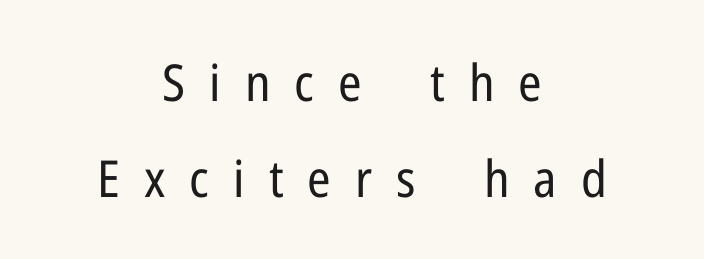
The image shows 51 px regular-weight, condensed sans-serif type, upright; set centered, line spacing 1.89x, unusually wide letter spacing (+0.47 em), not underlined; low stroke contrast and a medium x-height.
